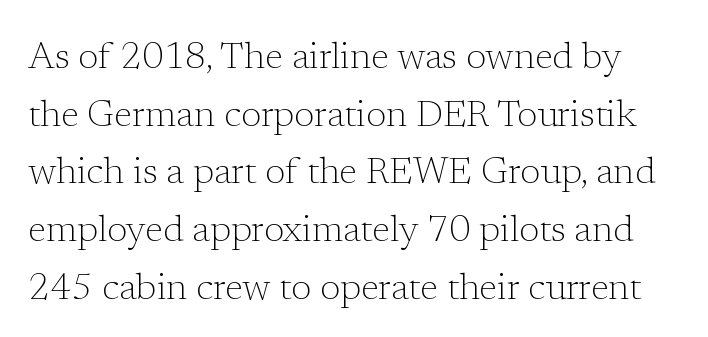
Standard letterfit; no display-style spreading of the glyphs. This rendering features lettering with no underline. Vertical strokes here are truly vertical. Think of a printed novel: that variable character pitch is what you see here.
